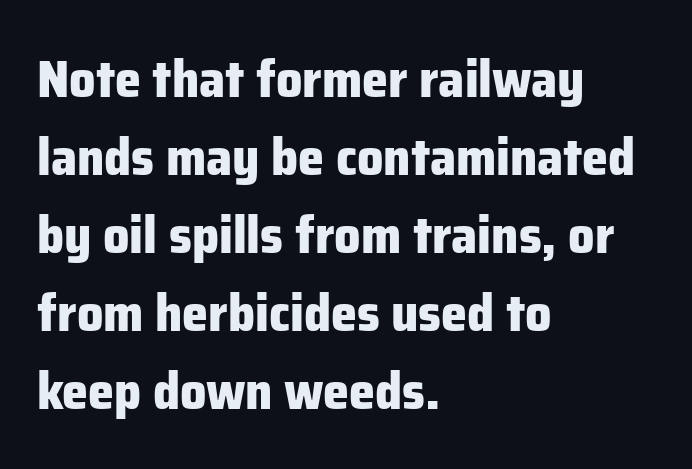
Which margin do the lines hug? The left one — the right edge is uneven. Caption: standard tracking, unaltered. The text was rendered using a sans face with plain stroke endings. Clear beneath every line of the passage. Nope, not italic — everything's standing straight. The rendering uses a bold face; every stroke is thick and dark.
